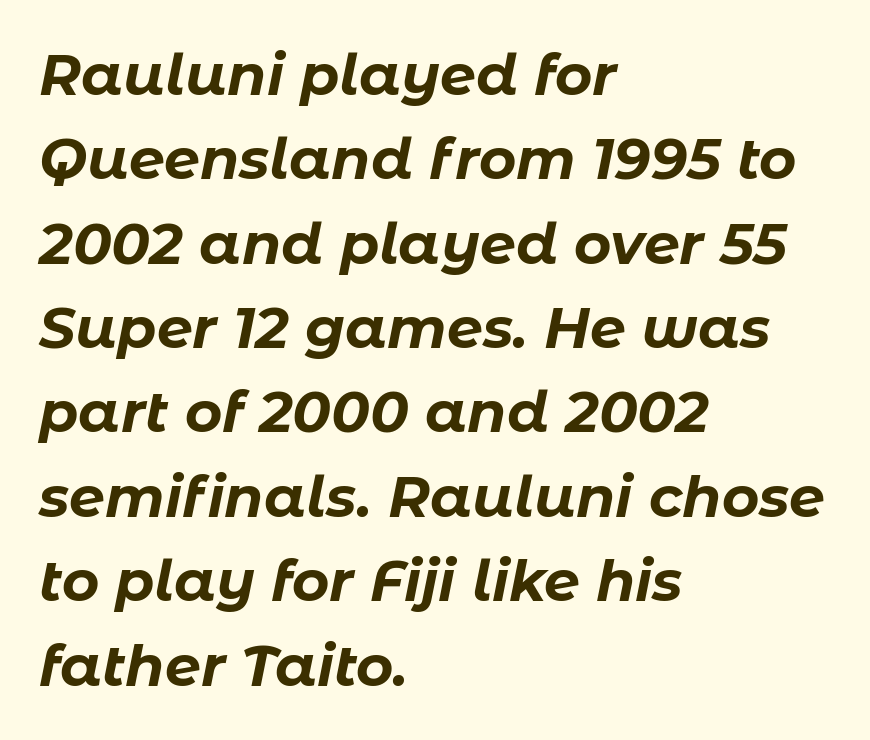
The rows are spaced the way most documents space them. Is the type bold? Yes — the strokes are clearly thick and heavy. No word sits above an underline. The paragraph has a hard left edge and a soft right edge. Yep, that's italic — everything's leaning.
